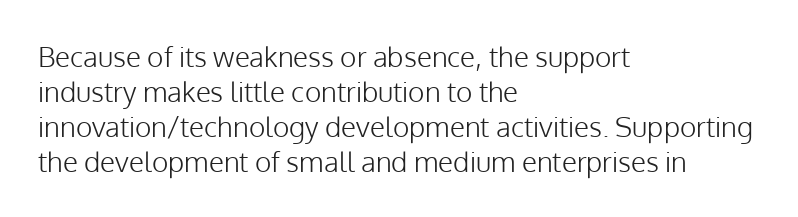
{"serif": "no", "italic": "no", "bold": "no", "weight": "light", "width": "normal", "stroke_contrast": "low", "x_height": "medium", "monospaced": "no", "underline": "no", "align": "left", "line_spacing": "normal", "line_spacing_ratio": 1.25, "letter_spacing": "normal", "letter_spacing_em": 0.0, "glyph_px": 28}
